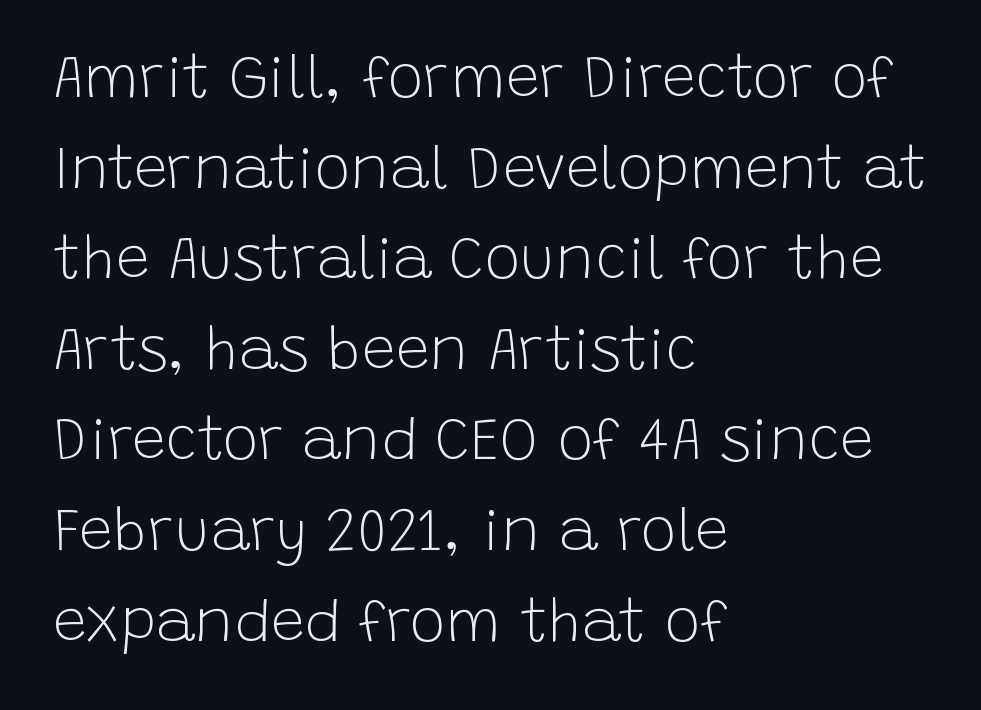
The image shows 60 px light sans-serif type, upright; set left-aligned, normal line spacing (1.51x), normal letter spacing, not underlined; low stroke contrast and a large x-height.
